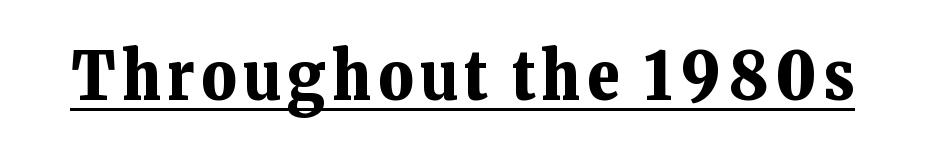
Compared with undecorated copy, this sample adds a rule below the words. This rendering employs a face with finishing strokes, i.e., a serif. Proportional: the letters do not fall into vertical columns. A dark, heavy texture on the line: the type is bold. Rendered with straight, roman letterforms.
